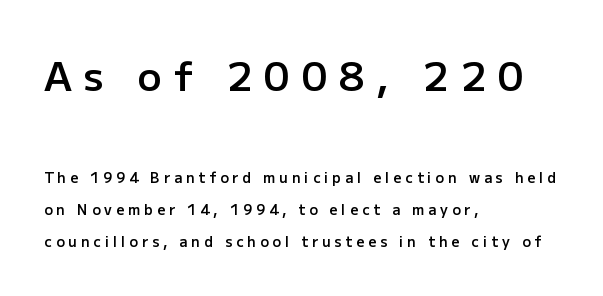
Quick note: interline space is abundant. Size contrast runs from large at the top to small at the bottom. What kind of face is this? One without serifs — a sans. A classic flush-left, rag-right setting is used for this passage.
